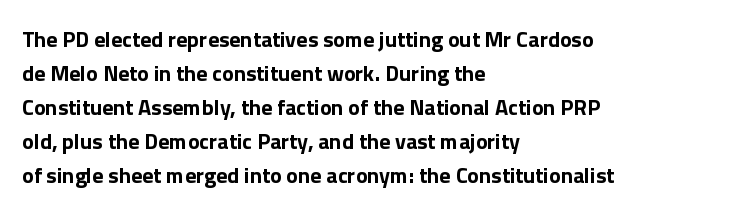
Underline: absent. Default kerning and tracking; the words read as compact shapes. Successive baselines arrive at the customary interval. You can tell it's not italic because the verticals are truly vertical. One-word summary of the alignment: left. These lines carry a lot of weight — the face is fully bold.
